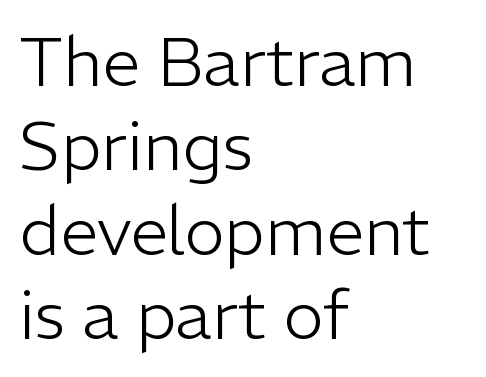
{"serif": "no", "italic": "no", "bold": "no", "weight": "light", "width": "normal", "stroke_contrast": "low", "x_height": "medium", "monospaced": "no", "underline": "no", "align": "left", "line_spacing_ratio": 1.24, "letter_spacing": "normal", "letter_spacing_em": 0.0, "glyph_px": 68}
